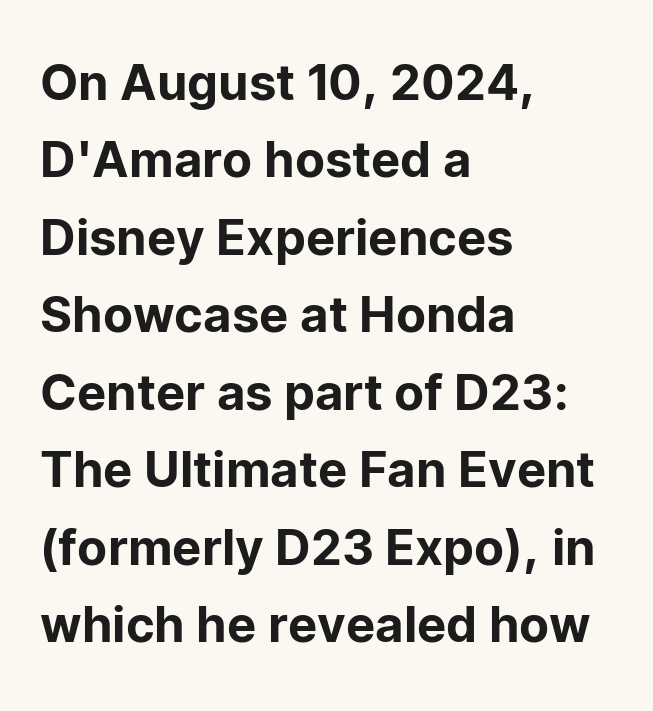
Q: Is the text italic (slanted)? A: No, it is upright.
Q: Is the typeface a serif or a sans-serif typeface? A: Sans-serif.
Q: Is the text underlined? A: No.
Q: How is the paragraph aligned? A: Left-aligned.
Q: Is the spacing between letters normal or unusually wide? A: Normal.
Q: Is the spacing between lines tight, normal or loose? A: Normal.
Q: Width (condensed, normal, or wide)? A: Normal.
Q: Stroke contrast? A: Low.
Q: x-height? A: Medium.
Q: Monospaced? A: No.
